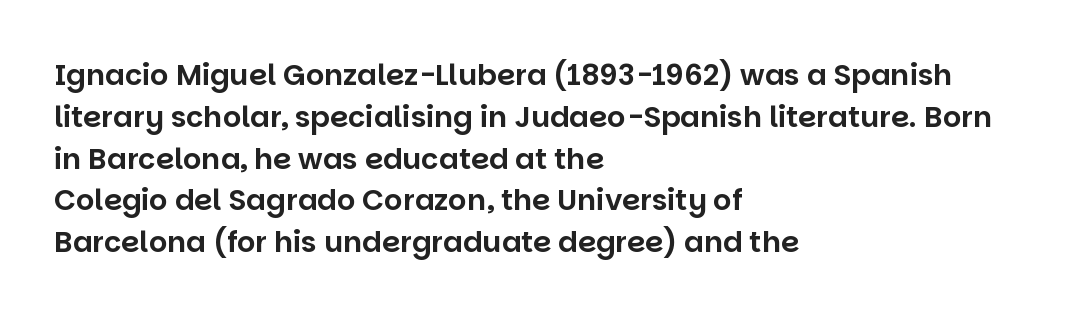
Do the letters lean? They stand straight. Serif or sans? Sans — the stroke terminals are bare. Letters rest on an invisible, unmarked baseline. Between one letter and the next there's only the usual sliver of space.
